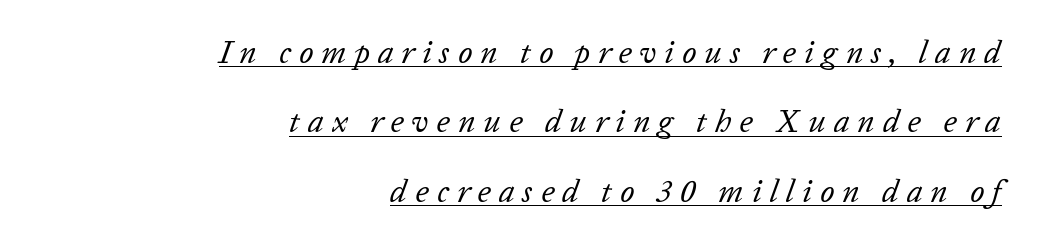
These lines stand farther apart than default settings would place them. A typesetter would mark this as italic. Loose tracking; the words dissolve into strings of separated letters. Varying glyph widths throughout — classic text-font behaviour.
